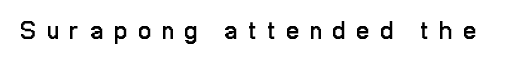
Q: Is the text bold? A: No.
Q: Is the text italic (slanted)? A: No, it is upright.
Q: Is the text underlined? A: No.
Q: Is the spacing between letters normal or unusually wide? A: Unusually wide.
